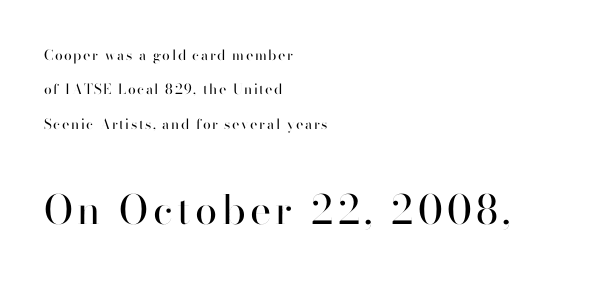
Q: Is the text bold? A: No.
Q: Is the text italic (slanted)? A: No, it is upright.
Q: Is the typeface a serif or a sans-serif typeface? A: Sans-serif.
Q: Is the text underlined? A: No.
Q: How is the paragraph aligned? A: Left-aligned.
Q: Is the spacing between lines tight, normal or loose? A: Loose.
Q: Which block of text is set in a larger size, the first (top) or the second (bottom)? A: The second (bottom) one.
Q: Width (condensed, normal, or wide)? A: Normal.
Q: Stroke contrast? A: High.
Q: x-height? A: Small.
Q: Monospaced? A: No.
